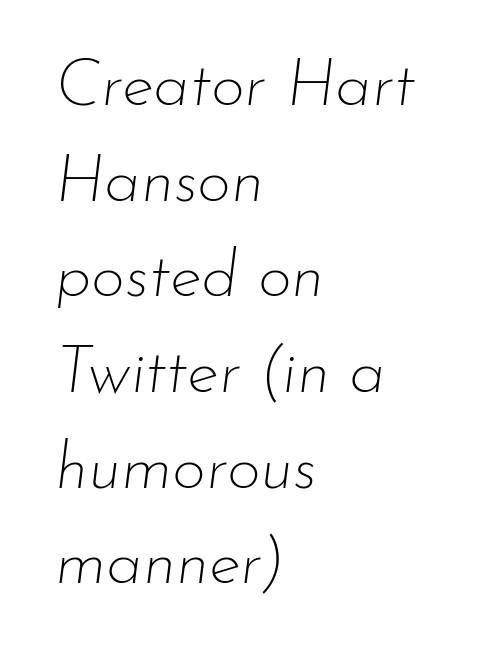
Q: Is the text bold? A: No.
Q: Is the text italic (slanted)? A: Yes, it leans right by about 7 degrees.
Q: Is the text underlined? A: No.
Q: How is the paragraph aligned? A: Left-aligned.
Q: Is the spacing between letters normal or unusually wide? A: Normal.
Q: Is the spacing between lines tight, normal or loose? A: Normal.
Q: Width (condensed, normal, or wide)? A: Normal.
Q: Stroke contrast? A: Low.
Q: x-height? A: Small.
Q: Monospaced? A: No.
